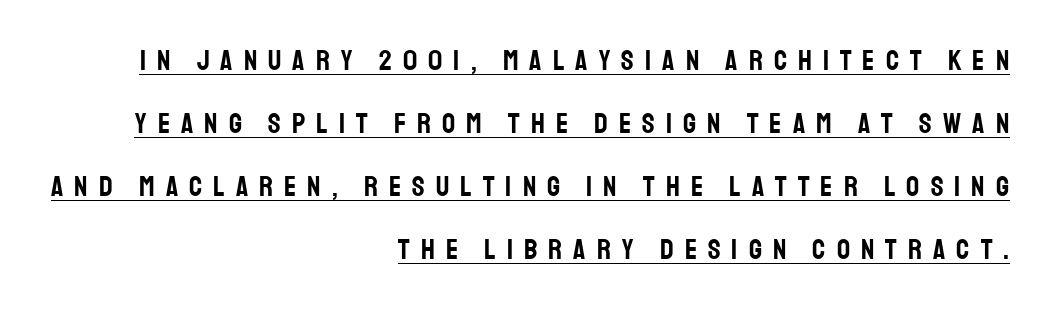
{"serif": "no", "italic": "no", "width": "condensed", "stroke_contrast": "low", "x_height": "large", "monospaced": "no", "underline": "yes", "align": "right", "line_spacing": "loose", "line_spacing_ratio": 2.17, "letter_spacing": "wide", "letter_spacing_em": 0.38, "glyph_px": 29}
